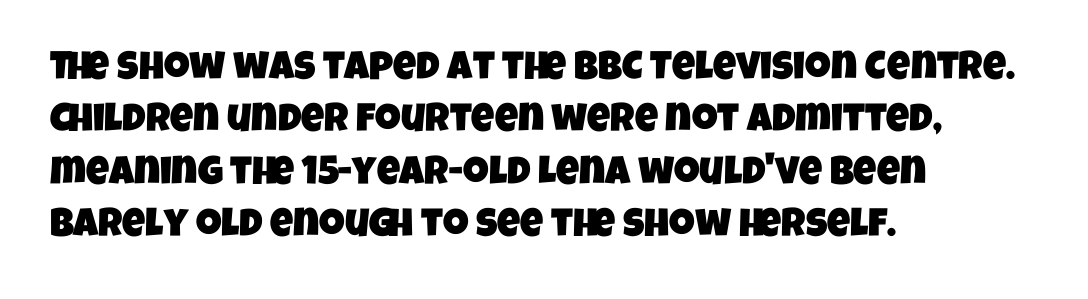
{"serif": "no", "width": "condensed", "stroke_contrast": "low", "x_height": "large", "monospaced": "no", "underline": "no", "align": "left", "line_spacing": "normal", "line_spacing_ratio": 1.31, "letter_spacing": "normal", "letter_spacing_em": 0.0, "glyph_px": 40}
